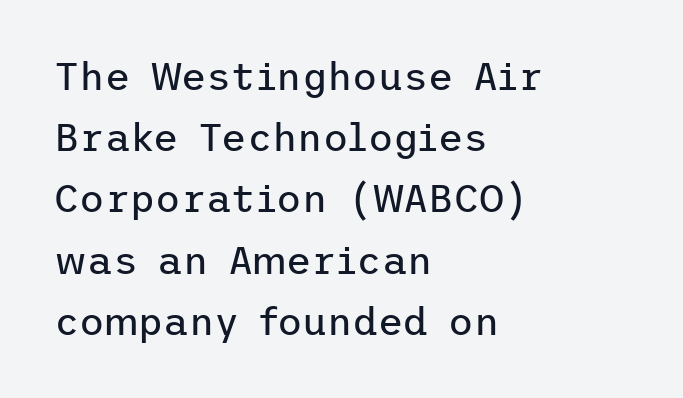
Q: Is the text bold? A: No.
Q: Is the text italic (slanted)? A: No, it is upright.
Q: Is the typeface a serif or a sans-serif typeface? A: Sans-serif.
Q: Is the text underlined? A: No.
Q: How is the paragraph aligned? A: Left-aligned.
Q: Is the spacing between letters normal or unusually wide? A: Normal.
Q: Is the spacing between lines tight, normal or loose? A: Normal.
Q: Width (condensed, normal, or wide)? A: Normal.
Q: Stroke contrast? A: Low.
Q: x-height? A: Medium.
